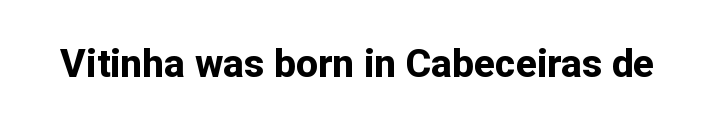
{"serif": "no", "italic": "no", "bold": "yes", "weight": "bold", "width": "normal", "stroke_contrast": "low", "x_height": "medium", "monospaced": "no", "underline": "no", "letter_spacing": "normal", "letter_spacing_em": 0.0, "glyph_px": 39}
